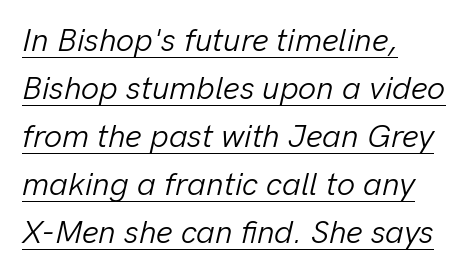
{"italic": "yes", "lean": "right", "slant_degrees": 13, "bold": "no", "weight": "light", "width": "normal", "stroke_contrast": "low", "x_height": "medium", "monospaced": "no", "underline": "yes", "align": "left", "line_spacing": "normal", "line_spacing_ratio": 1.5, "letter_spacing": "normal", "letter_spacing_em": 0.0, "glyph_px": 32}
